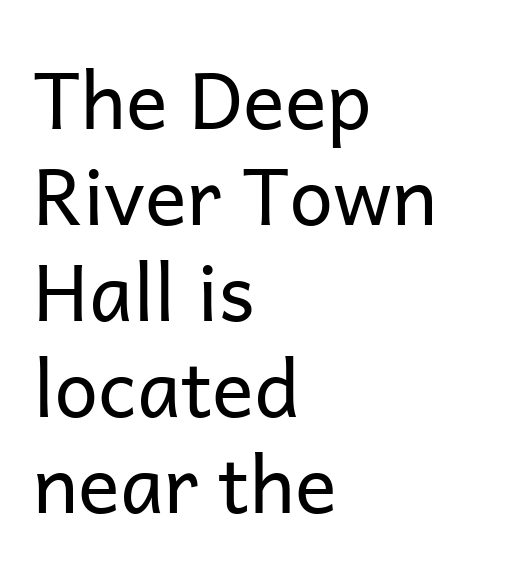
{"serif": "no", "italic": "no", "bold": "no", "weight": "regular", "width": "normal", "stroke_contrast": "low", "x_height": "medium", "monospaced": "no", "underline": "no", "align": "left", "line_spacing_ratio": 1.23, "letter_spacing": "normal", "letter_spacing_em": 0.0, "glyph_px": 78}
